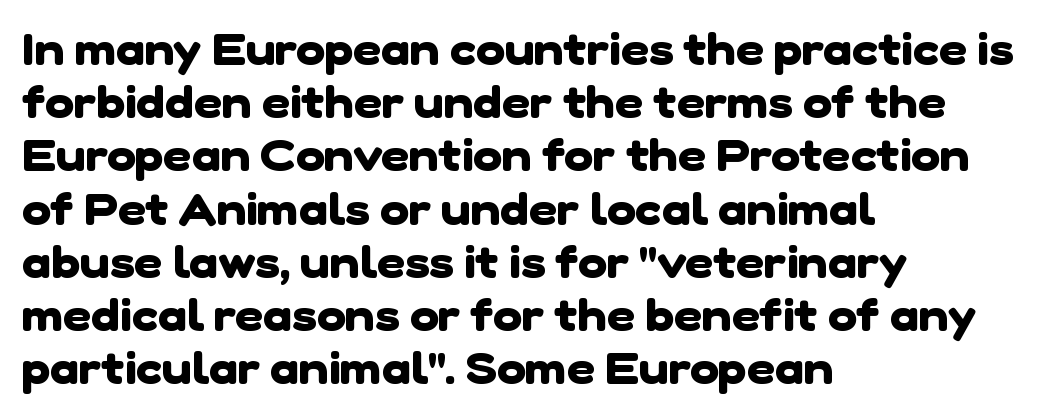
Q: Is the text bold? A: Yes.
Q: Is the typeface a serif or a sans-serif typeface? A: Sans-serif.
Q: Is the text underlined? A: No.
Q: How is the paragraph aligned? A: Left-aligned.
Q: Is the spacing between letters normal or unusually wide? A: Normal.
Q: Width (condensed, normal, or wide)? A: Normal.
Q: Stroke contrast? A: Low.
Q: x-height? A: Medium.
Q: Monospaced? A: No.
